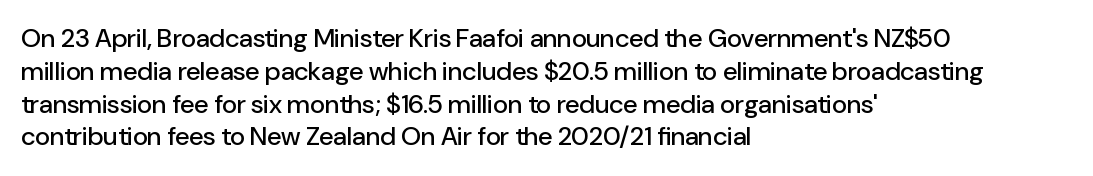
The image shows 26 px text type, upright; set left-aligned, normal line spacing (1.26x), normal letter spacing, not underlined.
